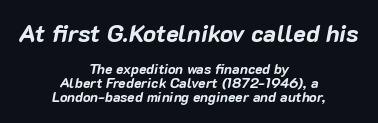
The image shows 24 px bold type, italic (leaning right); set centered, tight line spacing (1.0x), normal letter spacing, not underlined; the first (top) block is 1.71x larger.
